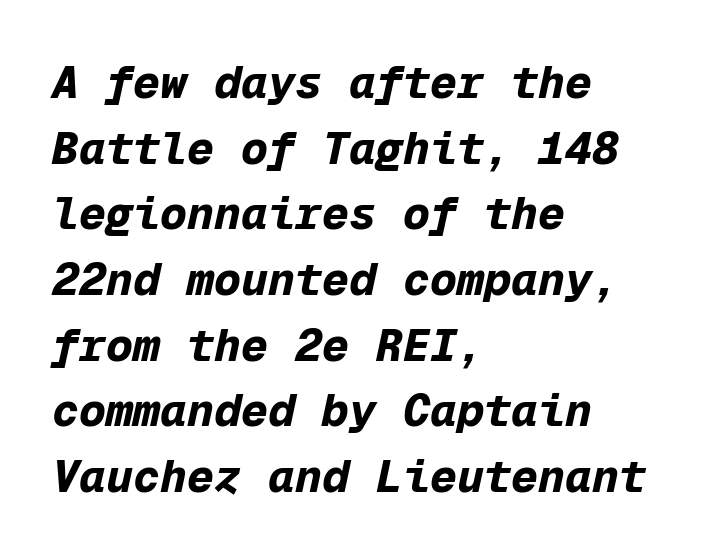
The image shows 45 px bold type, italic (leaning right), monospaced; set left-aligned, normal line spacing (1.46x), normal letter spacing, not underlined; low stroke contrast and a medium x-height.
